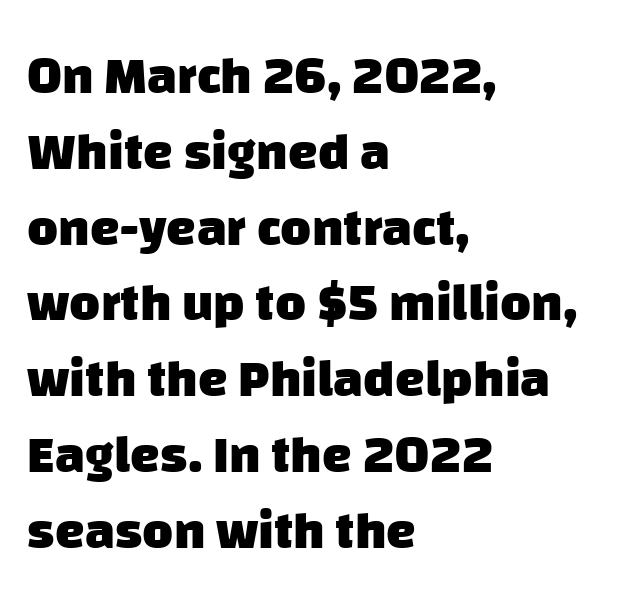
Spacing verdict: proportional, widths tailored to each character. A typesetter would call this leading conventional body-copy spacing. The setting favours the left margin, as ordinary paragraphs usually do. Font category for this specimen: sans-serif. Lines of text with bare space underneath.
